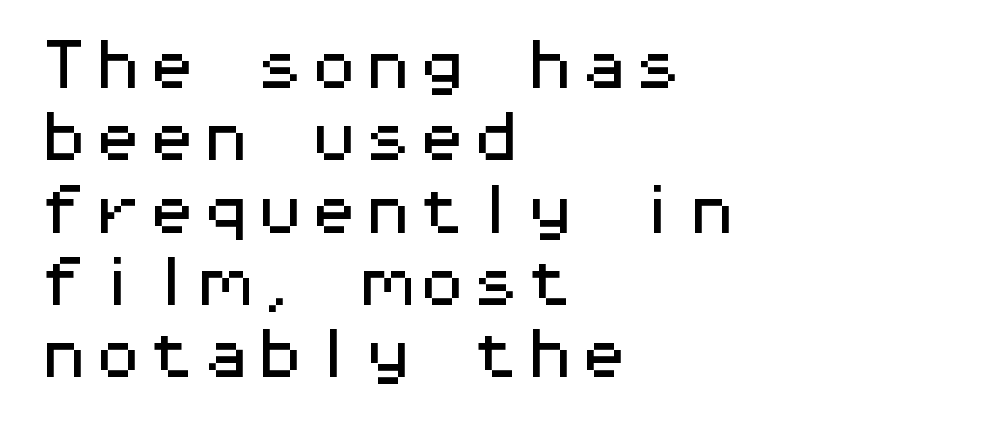
Nothing unusual about the tracking: characters are spaced as the font intends. Baseline-to-baseline distance is the conventional proportion of letter height. Do the letters lean? They stand straight. The lines are quadded left.
